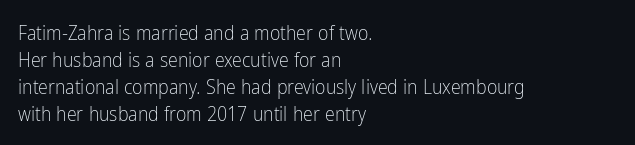
Q: Is the text bold? A: No.
Q: Is the text italic (slanted)? A: No, it is upright.
Q: Is the text underlined? A: No.
Q: How is the paragraph aligned? A: Left-aligned.
Q: Is the spacing between letters normal or unusually wide? A: Normal.
Q: Is the spacing between lines tight, normal or loose? A: Normal.
